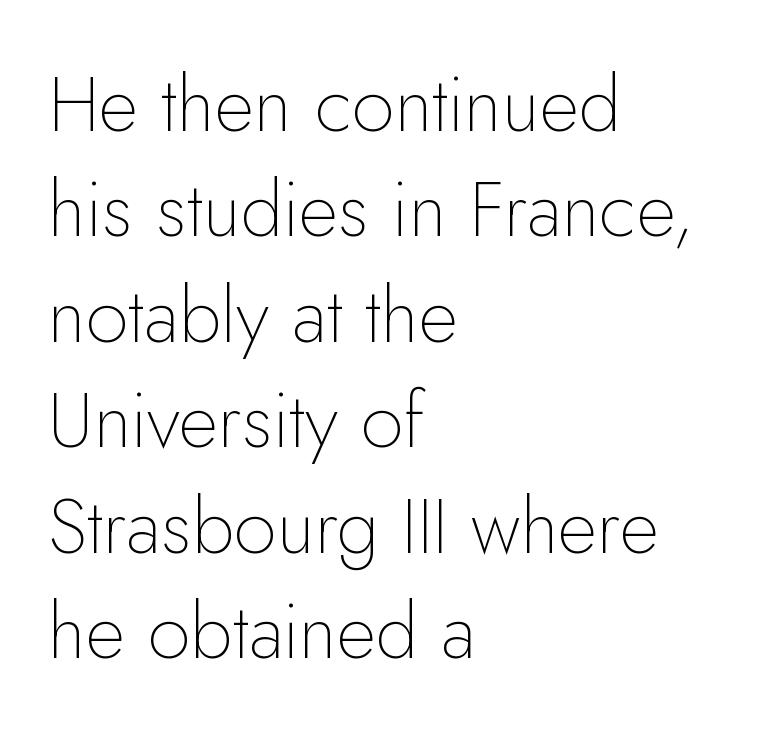
{"serif": "no", "italic": "no", "bold": "no", "weight": "thin", "width": "normal", "stroke_contrast": "low", "x_height": "small", "monospaced": "no", "underline": "no", "align": "left", "line_spacing": "normal", "line_spacing_ratio": 1.37, "letter_spacing": "normal", "letter_spacing_em": 0.0, "glyph_px": 77}
